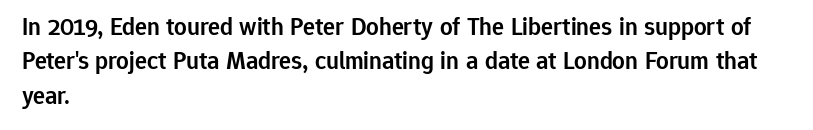
No italicization has been applied; the sample stays upright. Every letter is mildly thick-stroked: semibold rather than bold. The rag falls on the right side of this text block. The area under the type is left untouched.
